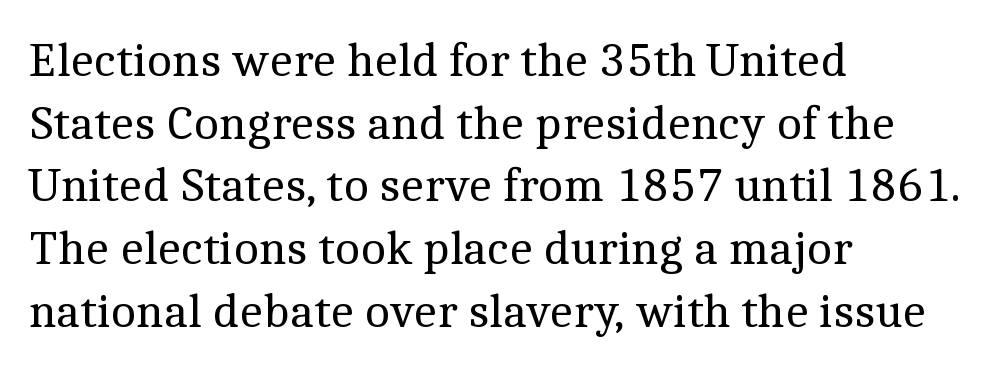
In CSS terms this would be text-align: left. Summary of weight: not heavy and not bold. The passage shown is not underscored anywhere. The passage shown is typeset with a serif family. The designer left line spacing at the default. These lines are rendered in a variable-pitch font.
